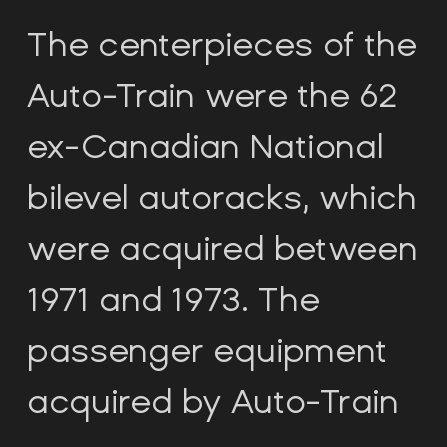
Q: Is the text bold? A: No.
Q: Is the text italic (slanted)? A: No, it is upright.
Q: Is the typeface a serif or a sans-serif typeface? A: Sans-serif.
Q: Is the text underlined? A: No.
Q: How is the paragraph aligned? A: Left-aligned.
Q: Is the spacing between letters normal or unusually wide? A: Normal.
Q: Is the spacing between lines tight, normal or loose? A: Normal.
Q: Width (condensed, normal, or wide)? A: Normal.
Q: Stroke contrast? A: Low.
Q: x-height? A: Medium.
Q: Monospaced? A: No.
